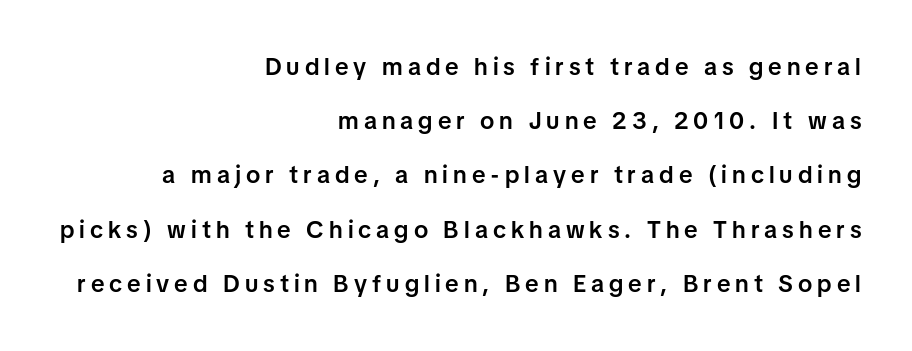
Posture: straight, roman, zero tilt. Firm but not heavy-handed strokes: this text is semibold. Is there much room between lines? Yes — plenty of vertical air separates them. Nobody drew a line under any word here. The compositor pushed each line to the right boundary. The tracking reads as deliberately expanded to a designer's eye.
